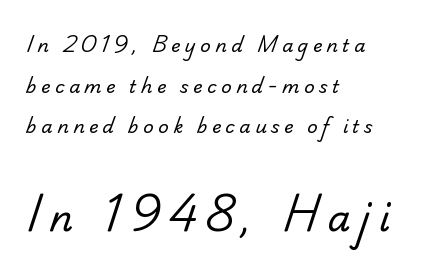
Q: Is the text bold? A: No.
Q: Is the typeface a serif or a sans-serif typeface? A: Sans-serif.
Q: Is the text underlined? A: No.
Q: How is the paragraph aligned? A: Left-aligned.
Q: Is the spacing between letters normal or unusually wide? A: Unusually wide.
Q: Is the spacing between lines tight, normal or loose? A: Loose.
Q: Which block of text is set in a larger size, the first (top) or the second (bottom)? A: The second (bottom) one.
Q: Width (condensed, normal, or wide)? A: Normal.
Q: Stroke contrast? A: Low.
Q: x-height? A: Small.
Q: Monospaced? A: No.
